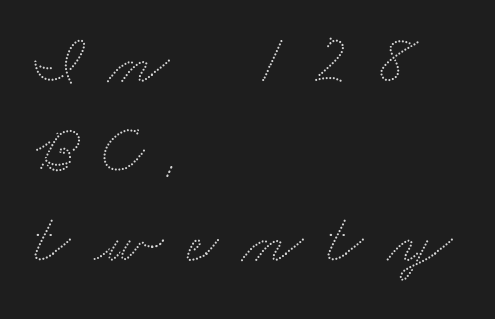
{"width": "wide", "stroke_contrast": "low", "x_height": "small", "monospaced": "no", "underline": "no", "align": "left", "line_spacing": "normal", "line_spacing_ratio": 1.28, "letter_spacing": "wide", "letter_spacing_em": 0.34, "glyph_px": 70}
